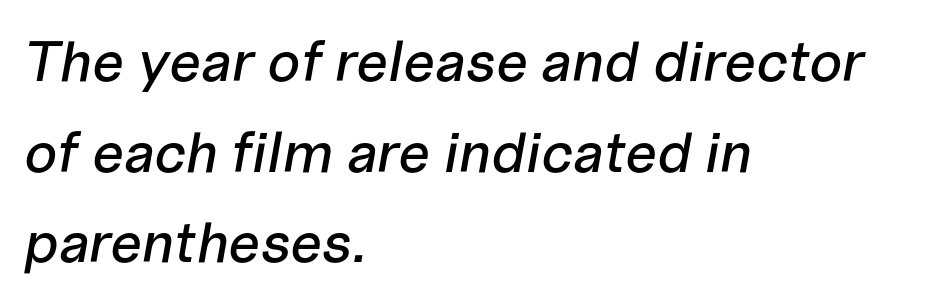
If you drew a line through each stem, it would be angled. This sample has the flowing, uneven cadence of proportional lettering. Does the leading feel generous? No, just average. Characters follow at the spacing the type designer built in. Leftover space on each line is placed entirely after the last word.
